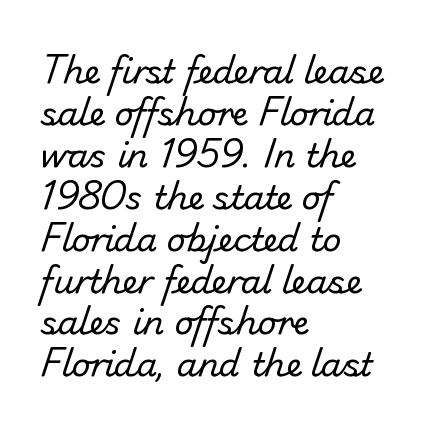
Q: Is the text bold? A: No.
Q: Is the typeface a serif or a sans-serif typeface? A: Sans-serif.
Q: Is the text underlined? A: No.
Q: How is the paragraph aligned? A: Left-aligned.
Q: Is the spacing between letters normal or unusually wide? A: Normal.
Q: Is the spacing between lines tight, normal or loose? A: Normal.
Q: Width (condensed, normal, or wide)? A: Normal.
Q: Stroke contrast? A: Low.
Q: x-height? A: Small.
Q: Monospaced? A: No.
